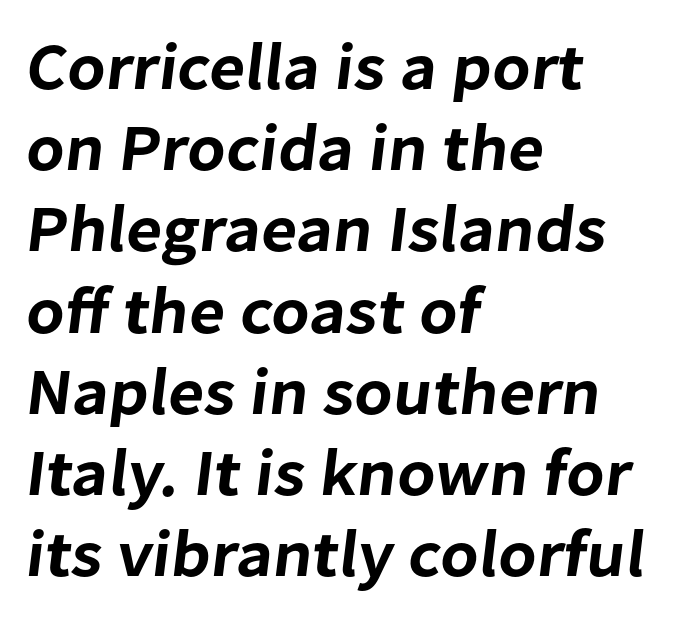
The image shows 66 px sans-serif type; set left-aligned, line spacing 1.23x, normal letter spacing, not underlined; low stroke contrast and a medium x-height.
